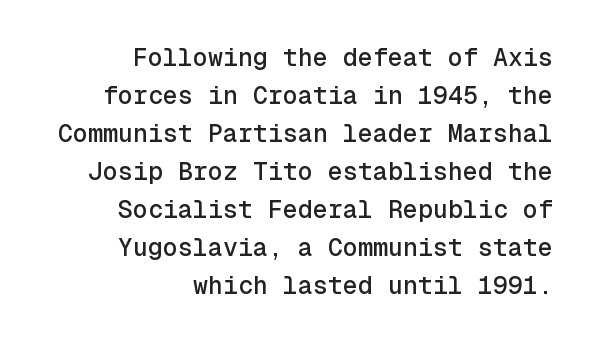
{"italic": "no", "underline": "no", "align": "right", "line_spacing": "normal", "line_spacing_ratio": 1.52, "letter_spacing": "normal", "letter_spacing_em": 0.0, "glyph_px": 25}
